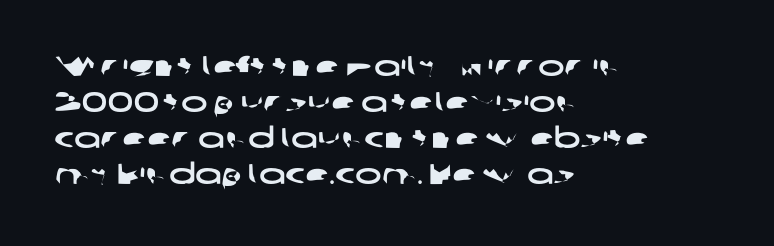
{"serif": "no", "width": "wide", "stroke_contrast": "low", "x_height": "medium", "monospaced": "no", "underline": "no", "align": "left", "line_spacing": "normal", "line_spacing_ratio": 1.29, "letter_spacing": "normal", "letter_spacing_em": 0.0, "glyph_px": 28}
